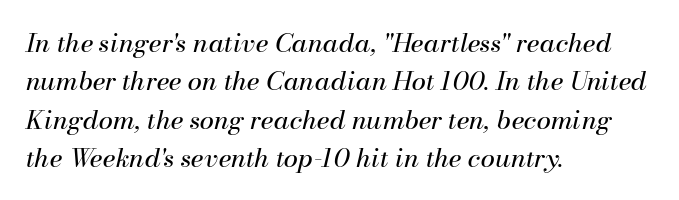
Q: Is the text bold? A: No.
Q: Is the text italic (slanted)? A: Yes, it leans right by about 13 degrees.
Q: Is the text underlined? A: No.
Q: How is the paragraph aligned? A: Left-aligned.
Q: Is the spacing between letters normal or unusually wide? A: Normal.
Q: Is the spacing between lines tight, normal or loose? A: Normal.
